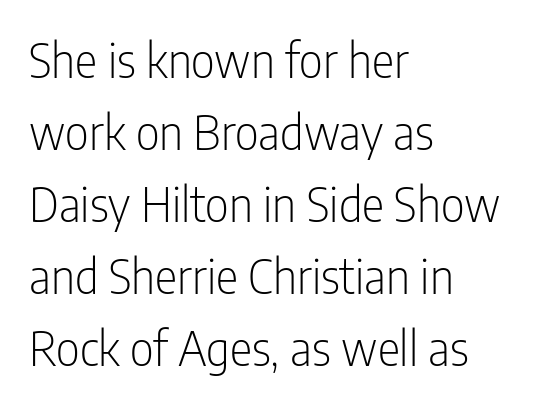
The image shows 47 px light, condensed sans-serif type, upright; set left-aligned, normal line spacing (1.53x), normal letter spacing, not underlined; low stroke contrast and a medium x-height.
